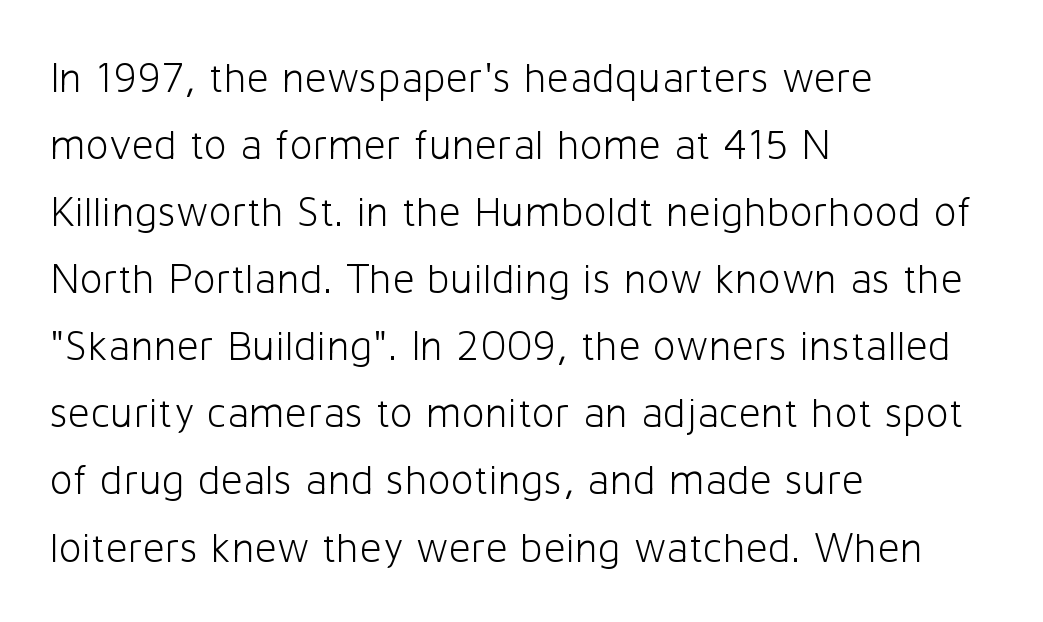
The image shows 43 px light sans-serif type, upright; set left-aligned, normal line spacing (1.56x), normal letter spacing, not underlined; low stroke contrast and a medium x-height.
